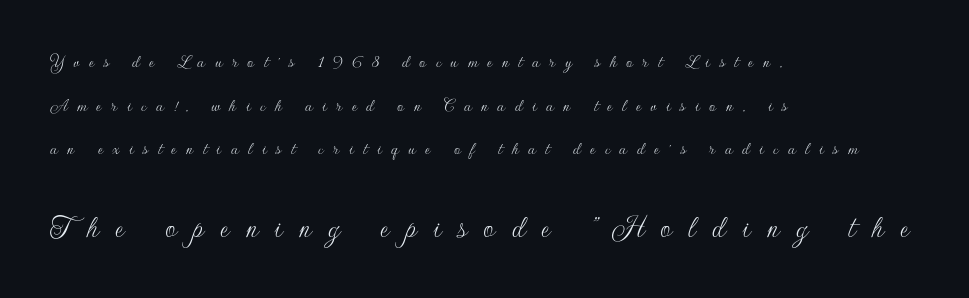
The image shows 33 px thin sans-serif type; set left-aligned, loose line spacing (2.29x), unusually wide letter spacing (+0.5 em), not underlined; the second (bottom) block is 1.74x larger; low stroke contrast and a small x-height.
